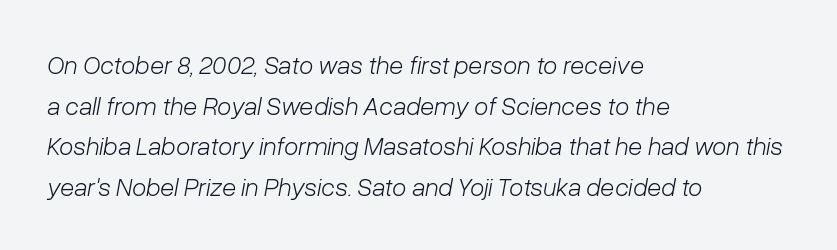
Rows of type keep a routine distance in the vertical direction. The glyphs are unaccompanied by any horizontal stroke below them. An italicized treatment has been applied to the whole sample. Is the block centered? No — it sits flush against the left margin. Honestly, the letter spacing is just normal — you wouldn't notice it.
